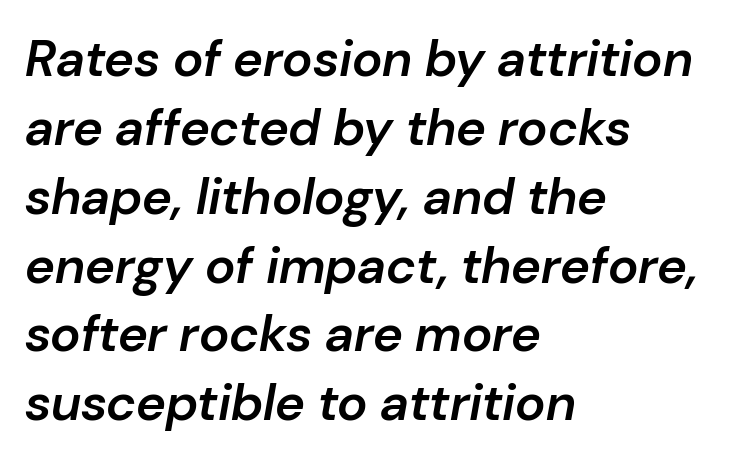
{"italic": "yes", "lean": "right", "slant_degrees": 10, "bold": "semi", "weight": "semibold", "width": "normal", "stroke_contrast": "low", "x_height": "medium", "monospaced": "no", "underline": "no", "align": "left", "line_spacing": "normal", "line_spacing_ratio": 1.35, "letter_spacing": "normal", "letter_spacing_em": 0.0, "glyph_px": 51}
